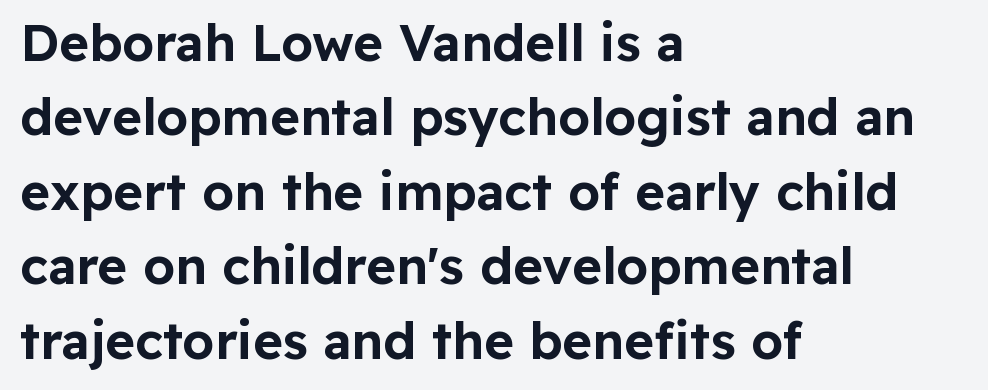
The image shows 51 px sans-serif type, upright; set left-aligned, normal line spacing (1.46x), normal letter spacing, not underlined; low stroke contrast and a medium x-height.
